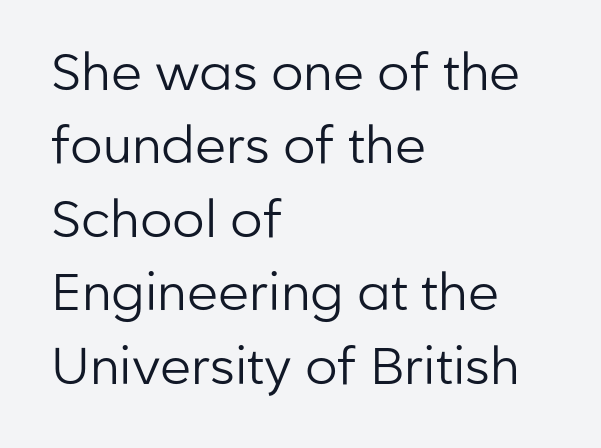
{"serif": "no", "italic": "no", "bold": "no", "weight": "regular", "width": "normal", "stroke_contrast": "low", "x_height": "medium", "monospaced": "no", "underline": "no", "align": "left", "line_spacing": "normal", "line_spacing_ratio": 1.44, "letter_spacing": "normal", "letter_spacing_em": 0.0, "glyph_px": 51}
